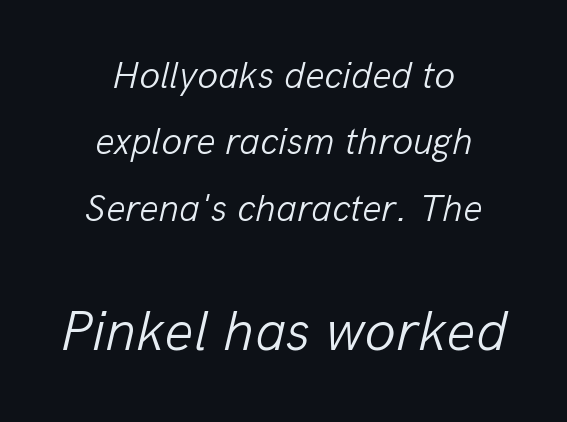
{"italic": "yes", "lean": "right", "slant_degrees": 13, "bold": "no", "weight": "light", "width": "normal", "stroke_contrast": "low", "x_height": "medium", "monospaced": "no", "underline": "no", "align": "center", "line_spacing_ratio": 1.75, "letter_spacing": "normal", "letter_spacing_em": 0.0, "larger_block": "second", "size_ratio": 1.5, "glyph_px": 57}
